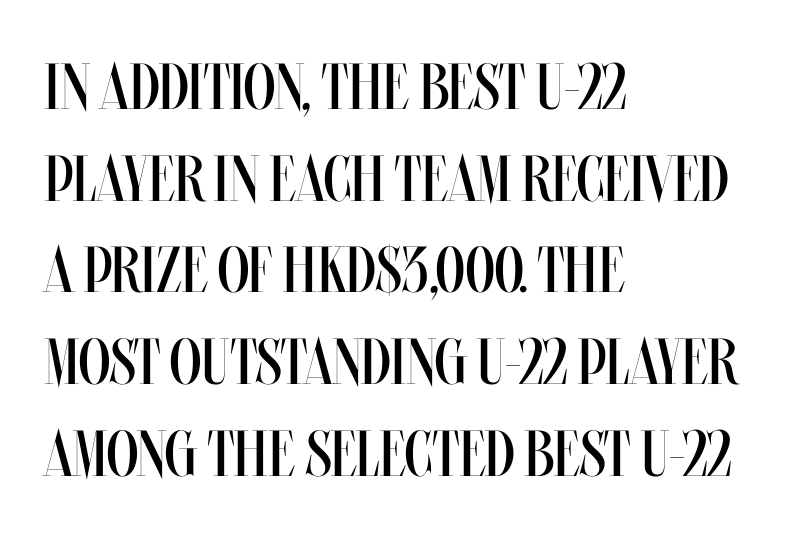
The image shows 65 px regular-weight, condensed type, upright; set left-aligned, normal line spacing (1.41x), normal letter spacing, not underlined; medium stroke contrast and a large x-height.
